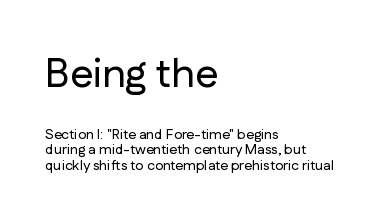
{"serif": "no", "italic": "no", "width": "normal", "stroke_contrast": "low", "x_height": "medium", "monospaced": "no", "underline": "no", "align": "left", "line_spacing": "tight", "line_spacing_ratio": 1.12, "letter_spacing": "normal", "letter_spacing_em": 0.0, "larger_block": "first", "size_ratio": 2.93, "glyph_px": 41}
